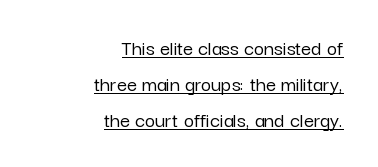
The image shows 22 px text type, upright; set right-aligned, normal line spacing (1.63x), normal letter spacing, underlined.
